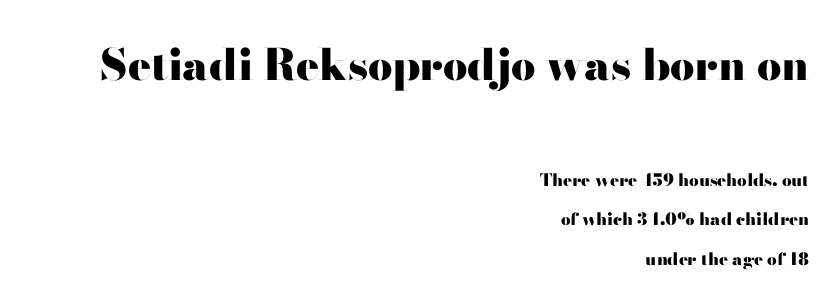
{"serif": "no", "italic": "no", "bold": "yes", "weight": "heavy", "width": "wide", "stroke_contrast": "high", "x_height": "small", "monospaced": "no", "underline": "no", "align": "right", "line_spacing": "loose", "line_spacing_ratio": 2.33, "letter_spacing": "normal", "letter_spacing_em": 0.0, "larger_block": "first", "size_ratio": 2.53, "glyph_px": 43}
